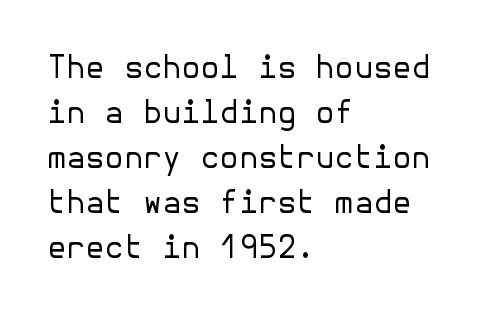
{"serif": "no", "italic": "no", "bold": "no", "weight": "regular", "width": "normal", "stroke_contrast": "low", "x_height": "medium", "underline": "no", "align": "left", "line_spacing": "normal", "line_spacing_ratio": 1.45, "letter_spacing": "normal", "letter_spacing_em": 0.0, "glyph_px": 31}
